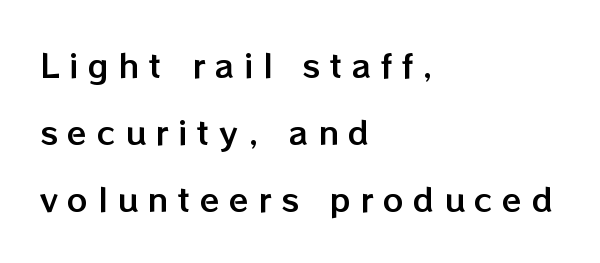
The image shows 32 px text type, upright; set left-aligned, loose line spacing (2.1x), unusually wide letter spacing (+0.3 em), not underlined; low stroke contrast and a medium x-height.
